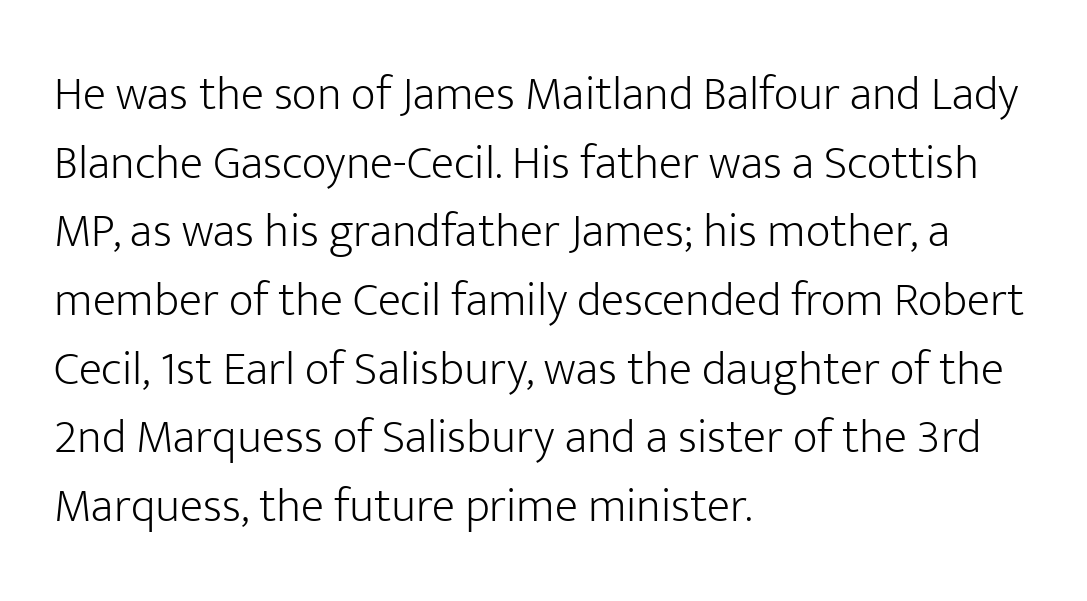
The image shows 48 px light sans-serif type, upright; set left-aligned, normal line spacing (1.43x), normal letter spacing, not underlined; low stroke contrast and a medium x-height.
